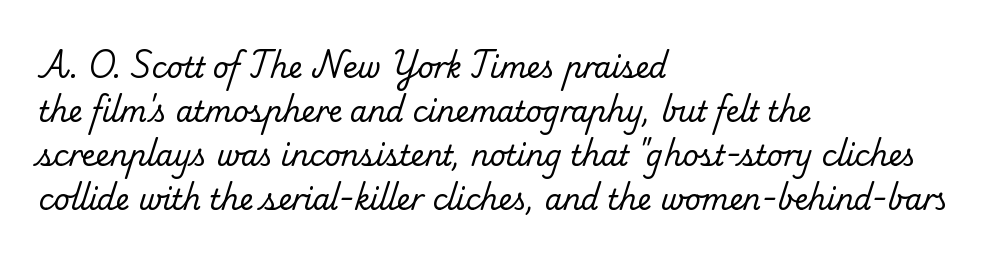
Q: Is the text bold? A: No.
Q: Is the typeface a serif or a sans-serif typeface? A: Serif.
Q: Is the text underlined? A: No.
Q: How is the paragraph aligned? A: Left-aligned.
Q: Is the spacing between letters normal or unusually wide? A: Normal.
Q: Is the spacing between lines tight, normal or loose? A: Normal.
Q: Width (condensed, normal, or wide)? A: Normal.
Q: Stroke contrast? A: Low.
Q: x-height? A: Small.
Q: Monospaced? A: No.
